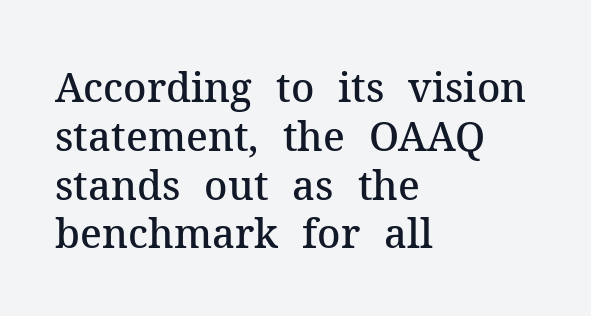
The image shows 40 px semibold serif type, upright; set left-aligned, line spacing 1.22x, normal letter spacing, not underlined; medium stroke contrast and a medium x-height.
